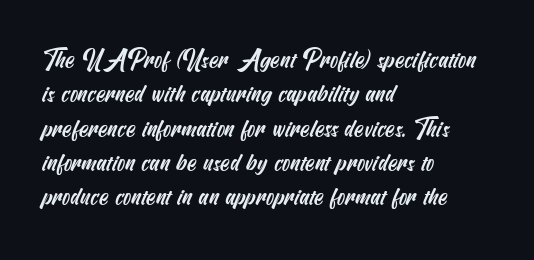
{"underline": "no", "align": "left", "line_spacing": "normal", "line_spacing_ratio": 1.43, "letter_spacing": "normal", "letter_spacing_em": 0.0, "glyph_px": 24}
